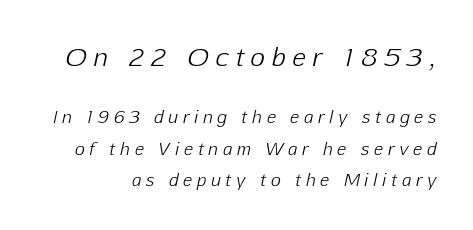
Q: Is the text bold? A: No.
Q: Is the text italic (slanted)? A: Yes, it leans right by about 12 degrees.
Q: Is the text underlined? A: No.
Q: Is the spacing between letters normal or unusually wide? A: Unusually wide.
Q: Which block of text is set in a larger size, the first (top) or the second (bottom)? A: The first (top) one.
